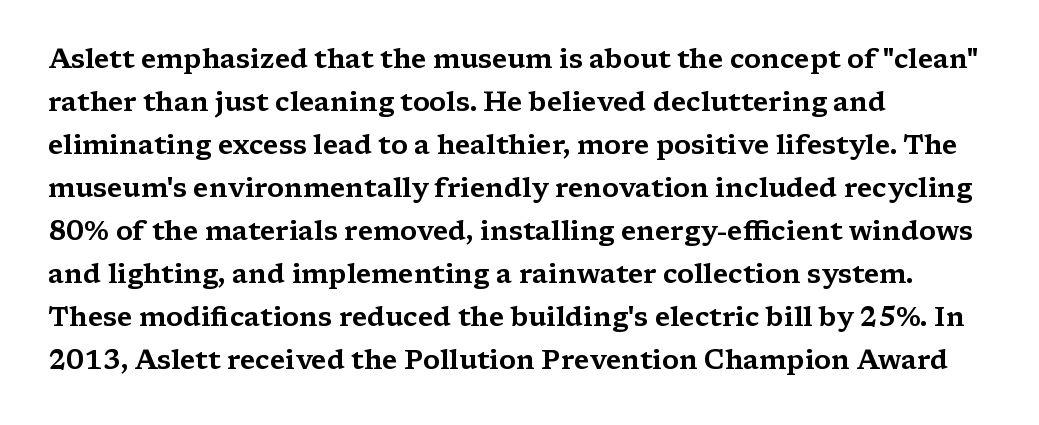
Notice how descenders clear the ascenders below comfortably — that's standard leading. Rendered with straight, roman letterforms. These lines keep a tight, regular rhythm from letter to letter. Only glyphs here, with clear space below each row. Line beginnings align vertically; line endings do not.
